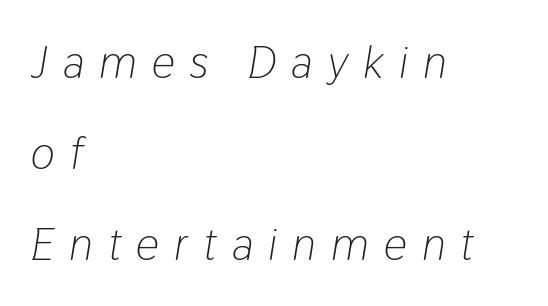
The image shows 46 px light, condensed type, italic (leaning right); set left-aligned, loose line spacing (1.98x), unusually wide letter spacing (+0.33 em), not underlined; low stroke contrast and a medium x-height.
